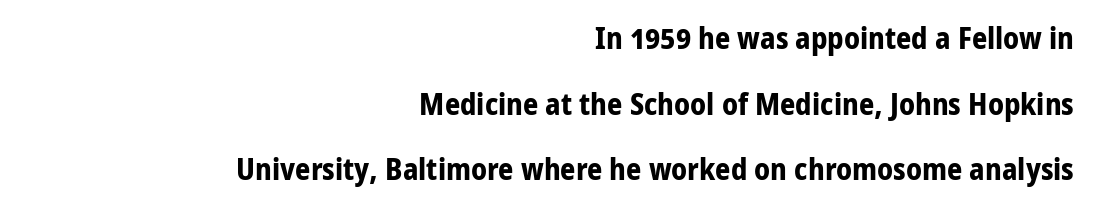
Q: Is the text bold? A: Yes.
Q: Is the text italic (slanted)? A: No, it is upright.
Q: Is the typeface a serif or a sans-serif typeface? A: Sans-serif.
Q: Is the text underlined? A: No.
Q: How is the paragraph aligned? A: Right-aligned.
Q: Is the spacing between letters normal or unusually wide? A: Normal.
Q: Is the spacing between lines tight, normal or loose? A: Loose.
Q: Width (condensed, normal, or wide)? A: Normal.
Q: Stroke contrast? A: Low.
Q: x-height? A: Medium.
Q: Monospaced? A: No.
